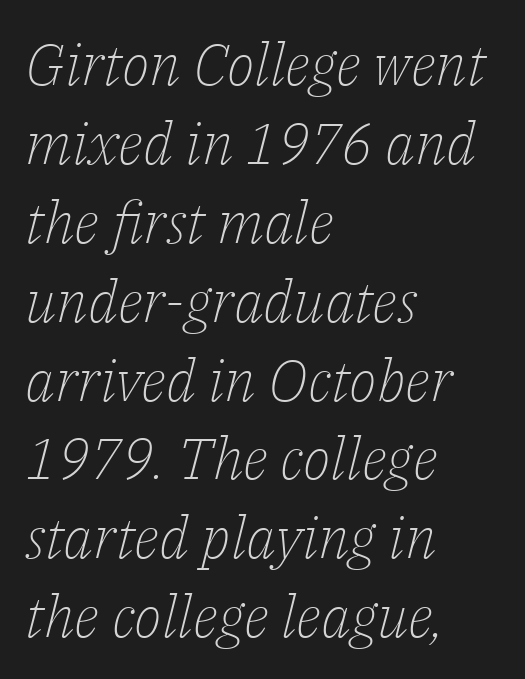
{"serif": "yes", "italic": "yes", "lean": "right", "slant_degrees": 14, "bold": "no", "weight": "light", "width": "normal", "stroke_contrast": "low", "x_height": "medium", "monospaced": "no", "underline": "no", "align": "left", "line_spacing": "normal", "line_spacing_ratio": 1.36, "letter_spacing": "normal", "letter_spacing_em": 0.0, "glyph_px": 58}
